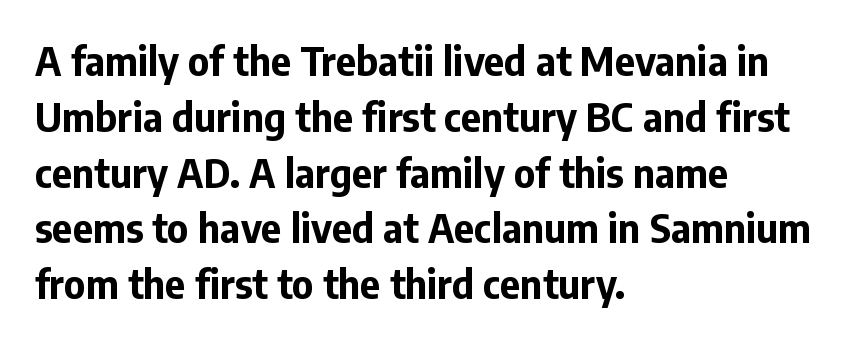
The image shows 39 px bold sans-serif type, upright; set left-aligned, normal line spacing (1.43x), normal letter spacing, not underlined; low stroke contrast and a medium x-height.
